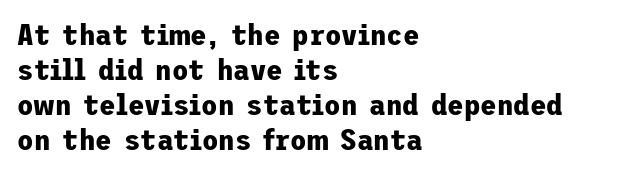
{"serif": "no", "italic": "no", "bold": "yes", "weight": "bold", "width": "normal", "stroke_contrast": "low", "x_height": "medium", "underline": "no", "align": "left", "line_spacing_ratio": 1.17, "letter_spacing": "normal", "letter_spacing_em": 0.0, "glyph_px": 30}
